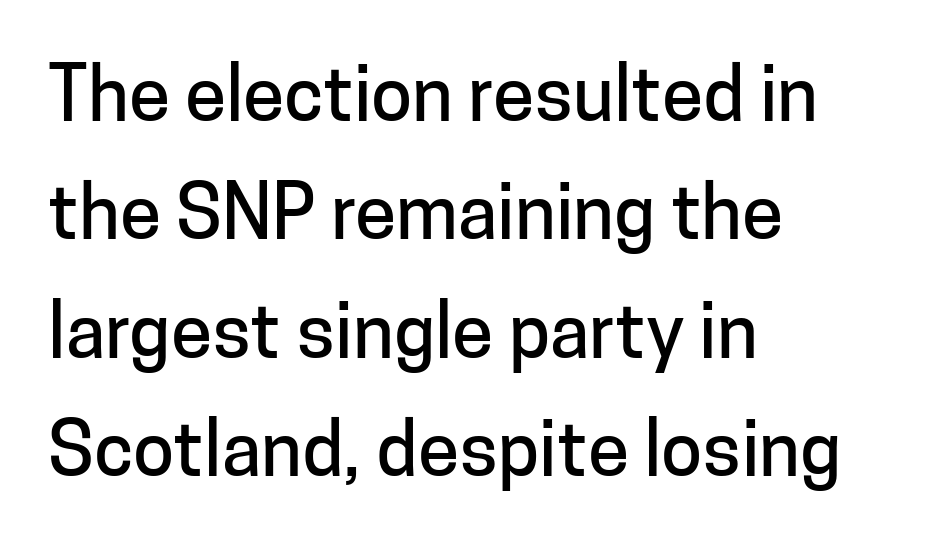
The image shows 75 px sans-serif type, upright; set left-aligned, normal line spacing (1.58x), normal letter spacing, not underlined; low stroke contrast and a medium x-height.
